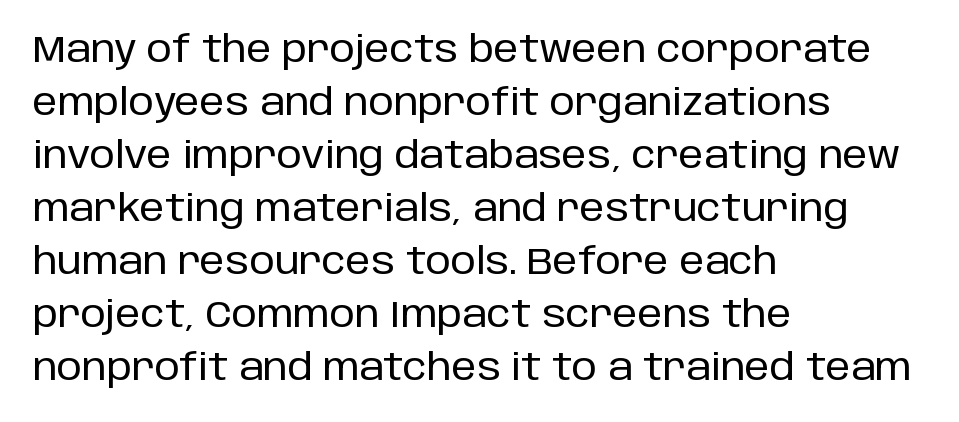
This rendering uses left alignment, leaving the right contour irregular. A roman cut, with each character standing at attention. The typeface chosen for these lines omits serifs. Beneath every word, the page is bare. Vertically, the passage feels balanced, rows spaced as you'd expect. Do the characters align in a grid? No, the font is proportional.
